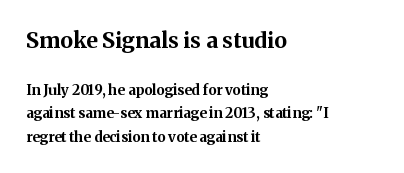
Its strokes are broad and dark, the hallmark of bold type. Interline gaps are of average width in this sample. The strip under each line holds only bare page. Leftover space on each line is placed entirely after the last word.
